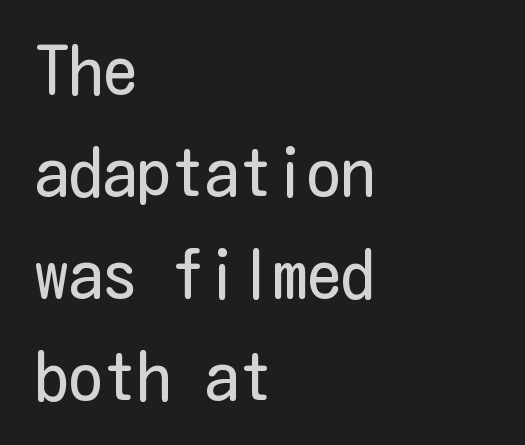
The image shows 68 px regular-weight, condensed sans-serif type, upright; set left-aligned, normal line spacing (1.5x), normal letter spacing, not underlined; low stroke contrast and a medium x-height.
